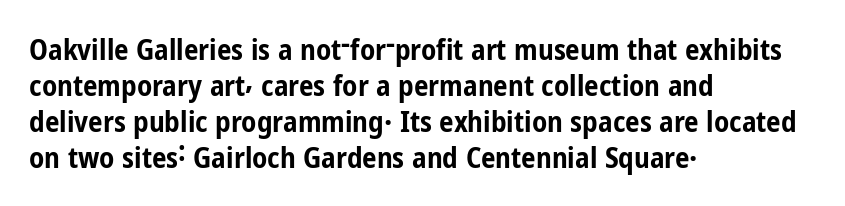
Q: Is the text bold? A: Yes.
Q: Is the text italic (slanted)? A: No, it is upright.
Q: Is the typeface a serif or a sans-serif typeface? A: Sans-serif.
Q: Is the text underlined? A: No.
Q: How is the paragraph aligned? A: Left-aligned.
Q: Is the spacing between letters normal or unusually wide? A: Normal.
Q: Width (condensed, normal, or wide)? A: Condensed.
Q: Stroke contrast? A: Low.
Q: x-height? A: Medium.
Q: Monospaced? A: No.
